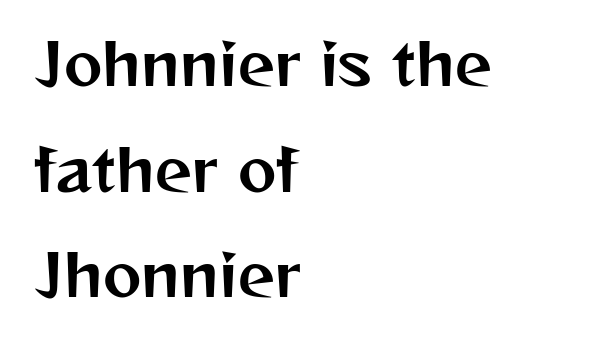
The image shows 58 px sans-serif type, upright; set left-aligned, line spacing 1.82x, normal letter spacing, not underlined; medium stroke contrast and a medium x-height.
